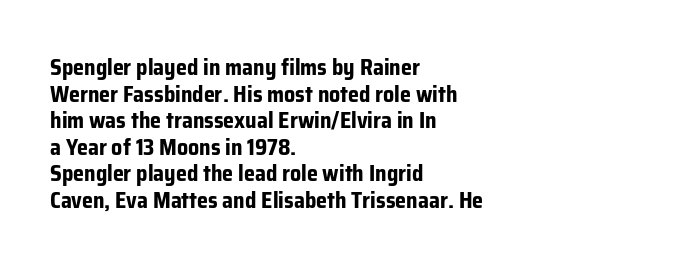
Q: Is the text bold? A: Yes.
Q: Is the text italic (slanted)? A: No, it is upright.
Q: Is the text underlined? A: No.
Q: How is the paragraph aligned? A: Left-aligned.
Q: Is the spacing between letters normal or unusually wide? A: Normal.
